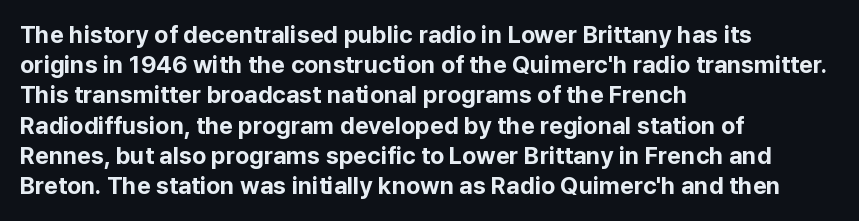
Q: Is the text bold? A: Yes.
Q: Is the text italic (slanted)? A: No, it is upright.
Q: Is the text underlined? A: No.
Q: How is the paragraph aligned? A: Left-aligned.
Q: Is the spacing between letters normal or unusually wide? A: Normal.
Q: Is the spacing between lines tight, normal or loose? A: Normal.
